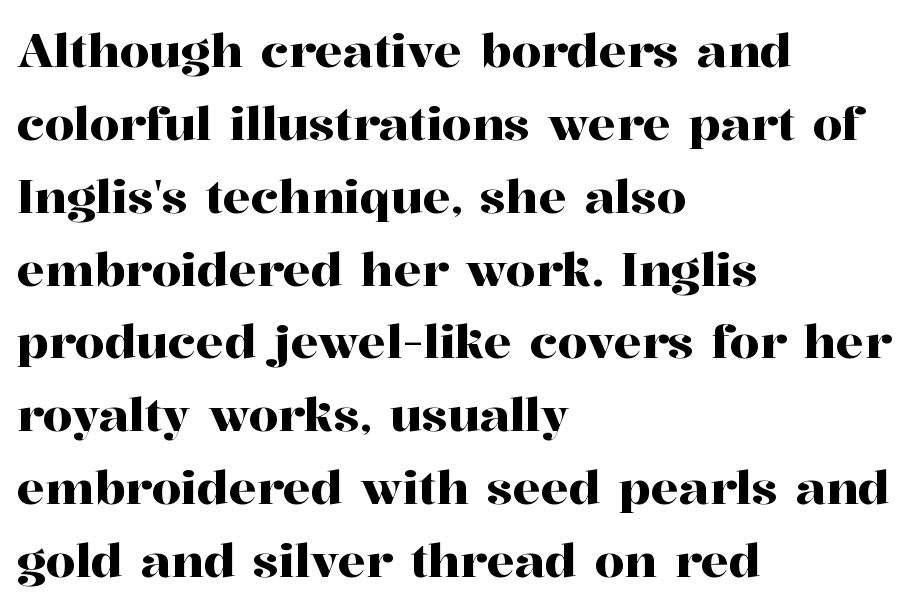
The image shows 47 px serif type, upright; set left-aligned, normal line spacing (1.55x), normal letter spacing, not underlined; high stroke contrast and a medium x-height.
